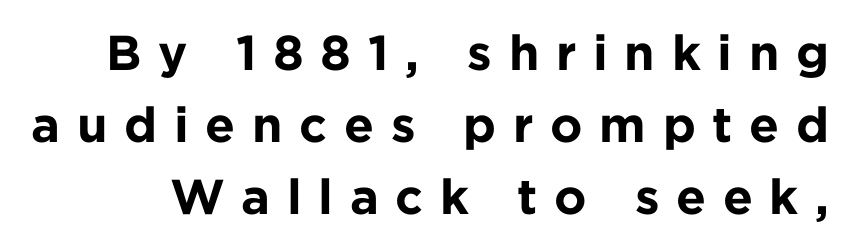
{"serif": "no", "italic": "no", "bold": "yes", "weight": "bold", "width": "normal", "stroke_contrast": "low", "x_height": "medium", "monospaced": "no", "underline": "no", "line_spacing": "normal", "line_spacing_ratio": 1.47, "letter_spacing": "wide", "letter_spacing_em": 0.34, "glyph_px": 49}
